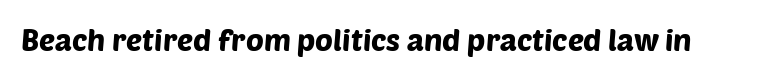
The image shows 30 px sans-serif type; set normal letter spacing, not underlined; low stroke contrast and a large x-height.
